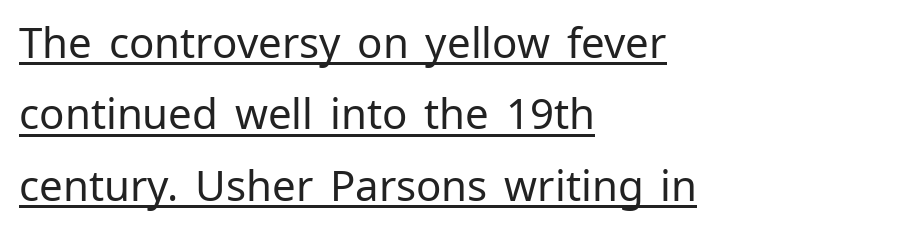
{"serif": "no", "italic": "no", "bold": "no", "weight": "regular", "width": "normal", "stroke_contrast": "low", "x_height": "medium", "monospaced": "no", "underline": "yes", "align": "left", "line_spacing": "normal", "line_spacing_ratio": 1.7, "letter_spacing": "normal", "letter_spacing_em": 0.0, "glyph_px": 42}
